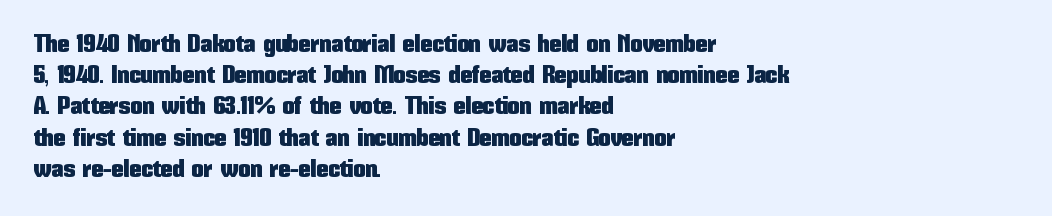
Q: Is the text italic (slanted)? A: No, it is upright.
Q: Is the text underlined? A: No.
Q: How is the paragraph aligned? A: Left-aligned.
Q: Is the spacing between letters normal or unusually wide? A: Normal.
Q: Is the spacing between lines tight, normal or loose? A: Normal.
